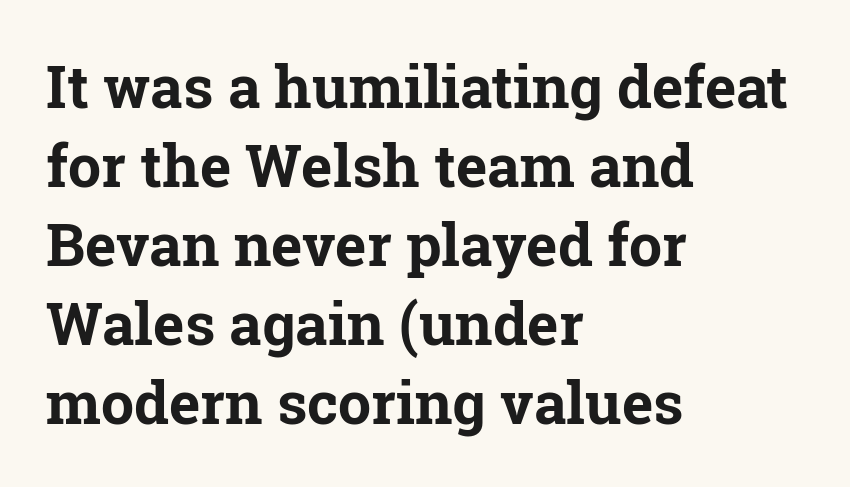
The image shows 59 px bold serif type, upright; set left-aligned, normal line spacing (1.34x), normal letter spacing, not underlined; low stroke contrast and a medium x-height.
